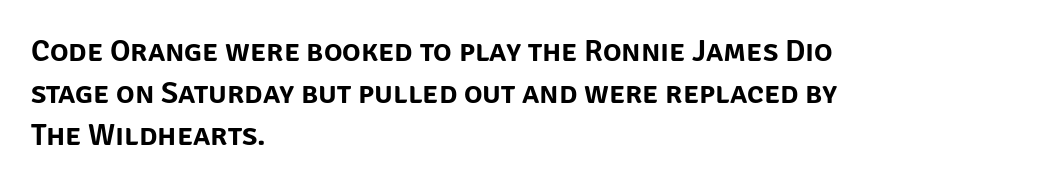
{"serif": "no", "italic": "no", "width": "normal", "stroke_contrast": "low", "x_height": "large", "monospaced": "no", "underline": "no", "align": "left", "line_spacing": "normal", "line_spacing_ratio": 1.35, "letter_spacing": "normal", "letter_spacing_em": 0.0, "glyph_px": 31}
